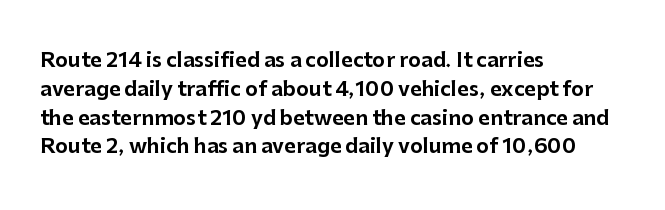
Default kerning and tracking; the words read as compact shapes. The type sits square on the baseline with zero lean. How would I describe the line gaps? Plain and ordinary. The zone under the glyphs is completely vacant. The lines are quadded left.
